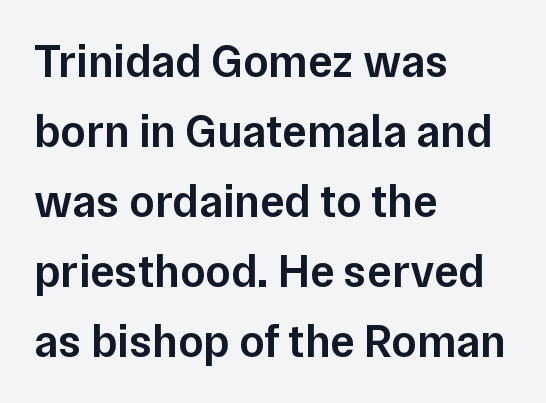
The image shows 46 px semibold sans-serif type, upright; set left-aligned, normal line spacing (1.52x), normal letter spacing, not underlined; low stroke contrast and a medium x-height.
